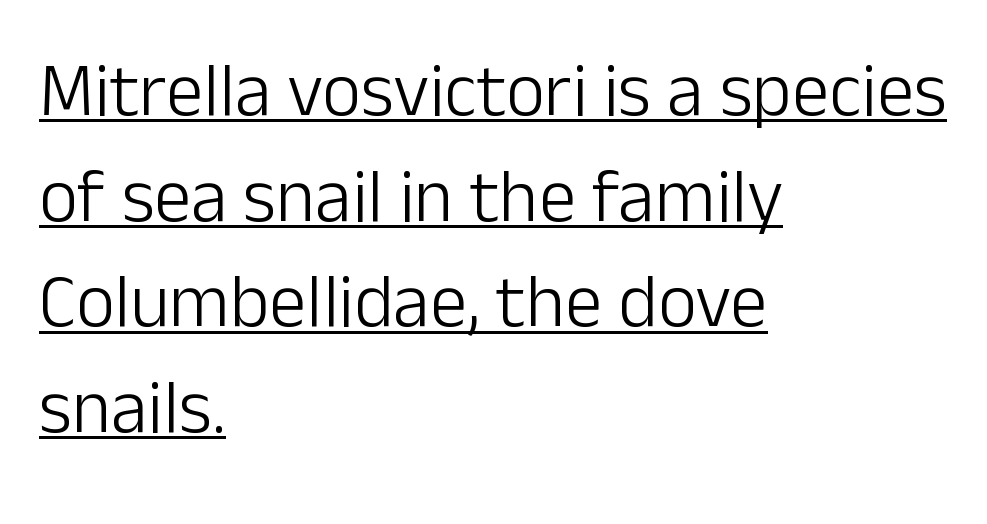
Q: Is the text bold? A: No.
Q: Is the text italic (slanted)? A: No, it is upright.
Q: Is the typeface a serif or a sans-serif typeface? A: Sans-serif.
Q: Is the text underlined? A: Yes.
Q: How is the paragraph aligned? A: Left-aligned.
Q: Is the spacing between letters normal or unusually wide? A: Normal.
Q: Is the spacing between lines tight, normal or loose? A: Normal.
Q: Width (condensed, normal, or wide)? A: Normal.
Q: Stroke contrast? A: Low.
Q: x-height? A: Medium.
Q: Monospaced? A: No.
